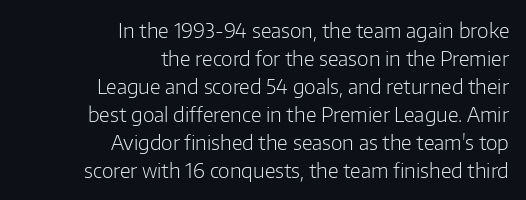
The image shows 20 px text type, upright; set right-aligned, normal line spacing (1.4x), normal letter spacing, not underlined.
